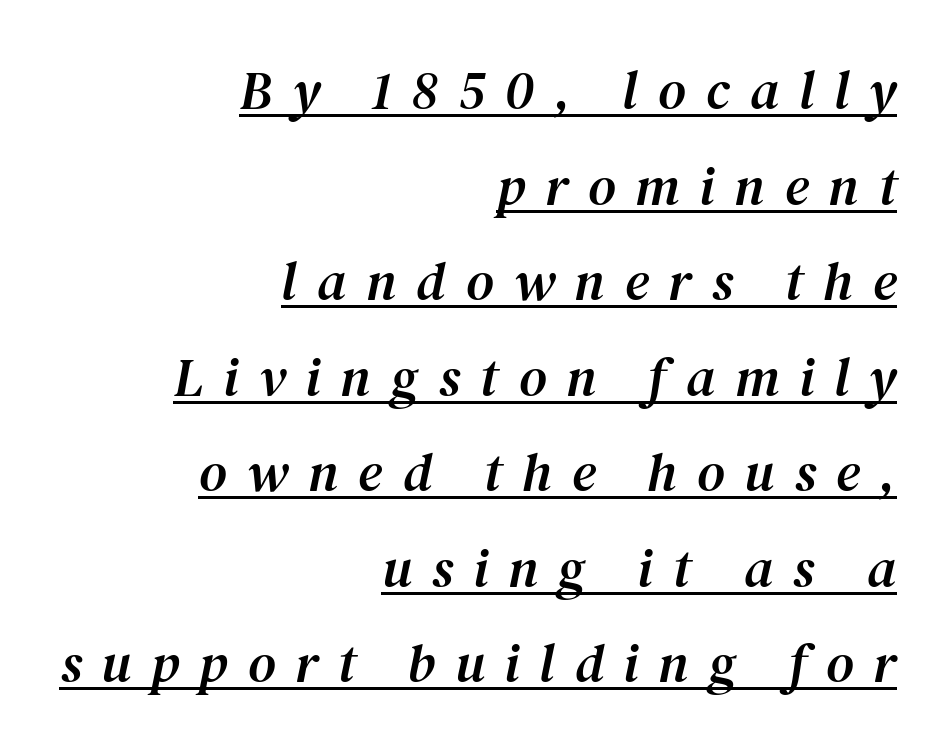
Q: Is the text italic (slanted)? A: Yes, it leans right by about 12 degrees.
Q: Is the typeface a serif or a sans-serif typeface? A: Serif.
Q: Is the text underlined? A: Yes.
Q: How is the paragraph aligned? A: Right-aligned.
Q: Is the spacing between letters normal or unusually wide? A: Unusually wide.
Q: Width (condensed, normal, or wide)? A: Normal.
Q: Stroke contrast? A: Medium.
Q: x-height? A: Medium.
Q: Monospaced? A: No.
